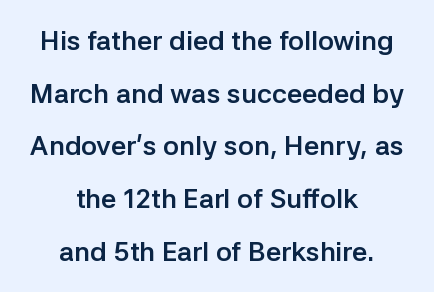
{"italic": "no", "bold": "yes", "underline": "no", "align": "center", "line_spacing": "loose", "line_spacing_ratio": 1.95, "letter_spacing": "normal", "letter_spacing_em": 0.0, "glyph_px": 27}
